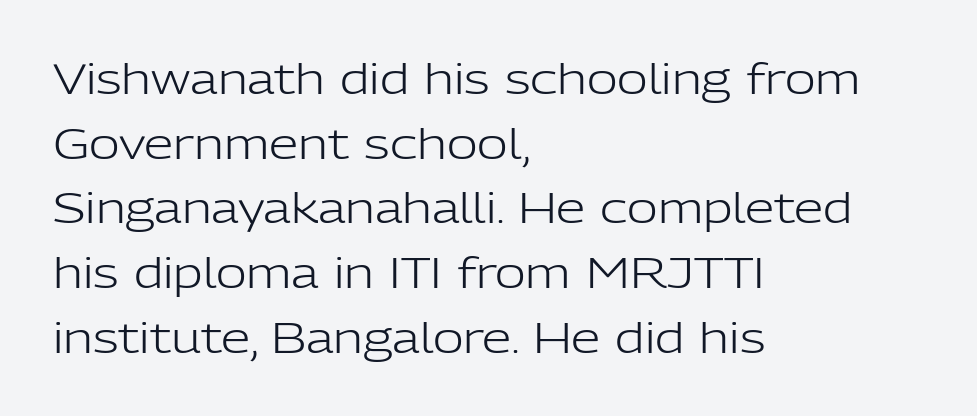
Q: Is the text bold? A: No.
Q: Is the text italic (slanted)? A: No, it is upright.
Q: Is the typeface a serif or a sans-serif typeface? A: Sans-serif.
Q: Is the text underlined? A: No.
Q: How is the paragraph aligned? A: Left-aligned.
Q: Is the spacing between letters normal or unusually wide? A: Normal.
Q: Is the spacing between lines tight, normal or loose? A: Normal.
Q: Width (condensed, normal, or wide)? A: Normal.
Q: Stroke contrast? A: Low.
Q: x-height? A: Medium.
Q: Monospaced? A: No.
